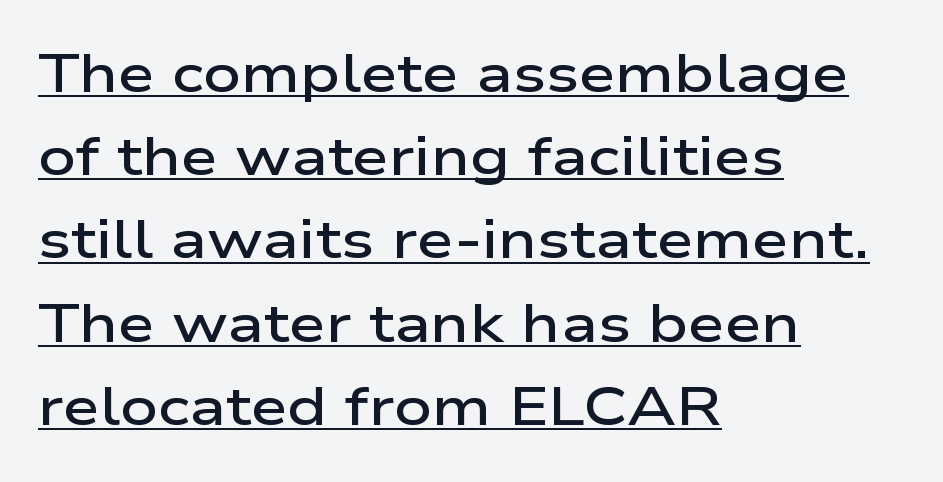
Q: Is the text bold? A: Semi-bold.
Q: Is the text italic (slanted)? A: No, it is upright.
Q: Is the typeface a serif or a sans-serif typeface? A: Sans-serif.
Q: Is the text underlined? A: Yes.
Q: How is the paragraph aligned? A: Left-aligned.
Q: Is the spacing between letters normal or unusually wide? A: Normal.
Q: Is the spacing between lines tight, normal or loose? A: Normal.
Q: Width (condensed, normal, or wide)? A: Wide.
Q: Stroke contrast? A: Low.
Q: x-height? A: Medium.
Q: Monospaced? A: No.
